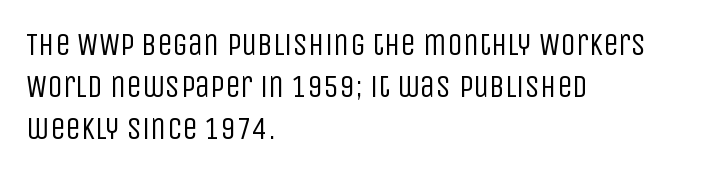
Q: Is the text bold? A: No.
Q: Is the text italic (slanted)? A: No, it is upright.
Q: Is the typeface a serif or a sans-serif typeface? A: Sans-serif.
Q: Is the text underlined? A: No.
Q: How is the paragraph aligned? A: Left-aligned.
Q: Is the spacing between letters normal or unusually wide? A: Normal.
Q: Is the spacing between lines tight, normal or loose? A: Normal.
Q: Width (condensed, normal, or wide)? A: Condensed.
Q: Stroke contrast? A: Low.
Q: x-height? A: Large.
Q: Monospaced? A: No.
